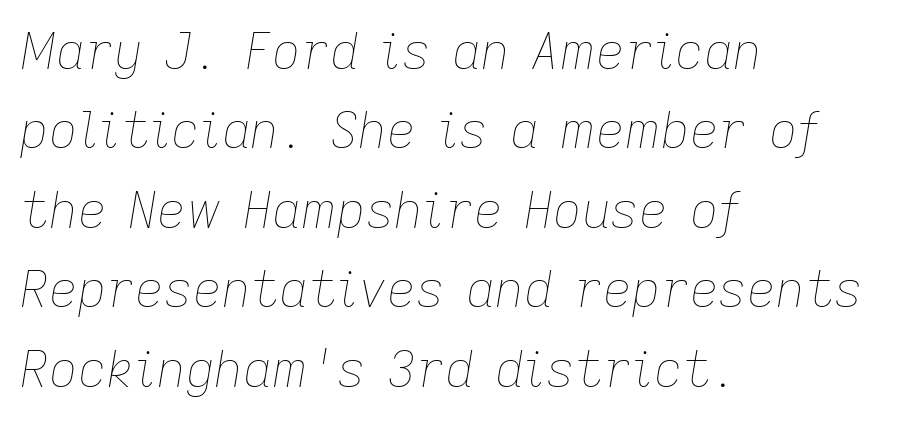
Q: Is the text bold? A: No.
Q: Is the text italic (slanted)? A: Yes, it leans right by about 9 degrees.
Q: Is the text underlined? A: No.
Q: How is the paragraph aligned? A: Left-aligned.
Q: Is the spacing between letters normal or unusually wide? A: Normal.
Q: Is the spacing between lines tight, normal or loose? A: Normal.
Q: Width (condensed, normal, or wide)? A: Normal.
Q: Stroke contrast? A: Low.
Q: x-height? A: Medium.
Q: Monospaced? A: No.
